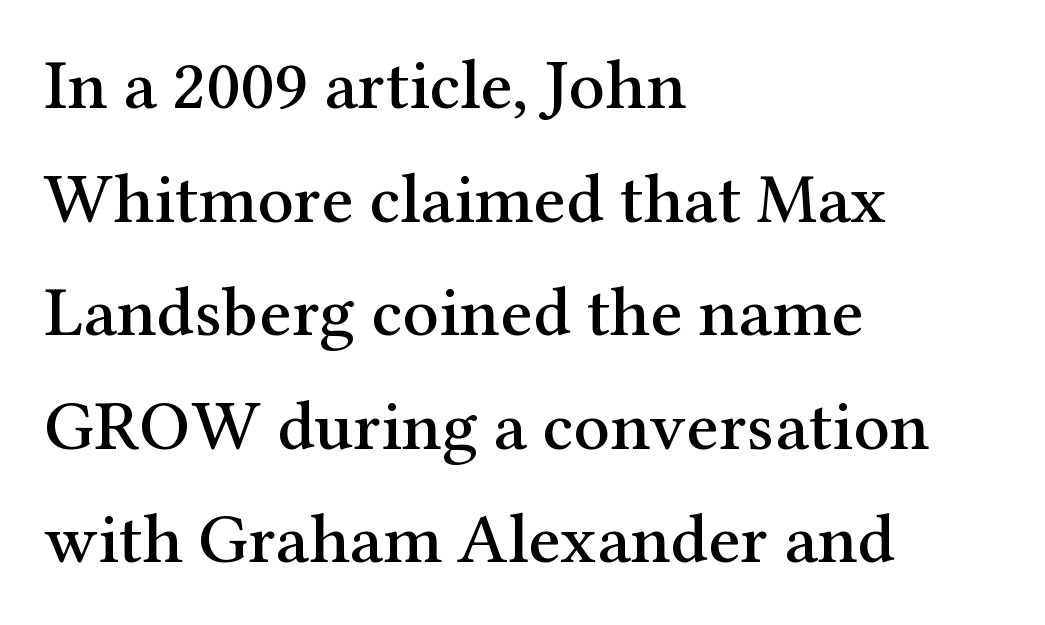
The image shows 71 px serif type, upright; set left-aligned, normal line spacing (1.6x), normal letter spacing, not underlined; medium stroke contrast and a medium x-height.
